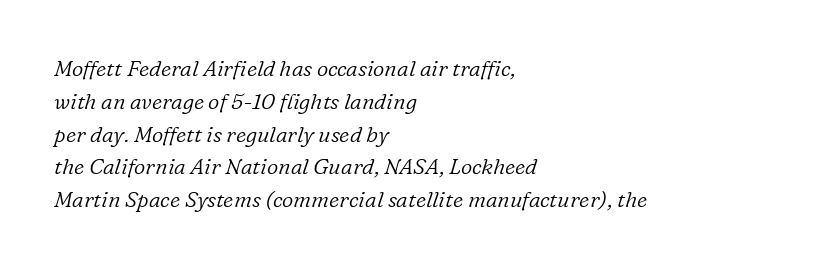
Does the copy run flush right? No — it runs flush left. Letters have the restrained weight of plain body copy at most. A normal amount of white space separates one row of letters from the next. There is no visible air inserted between adjacent glyphs. Bare-footed words on every line. The passage shown leans; its letterforms are oblique.
